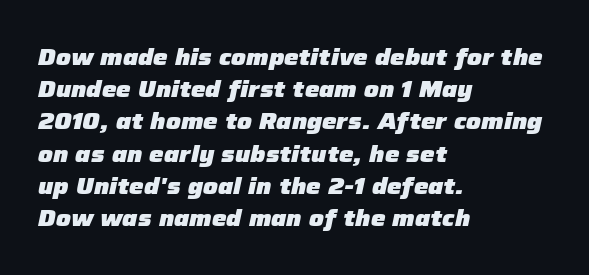
Q: Is the text bold? A: Yes.
Q: Is the text italic (slanted)? A: Yes, it leans right by about 12 degrees.
Q: Is the text underlined? A: No.
Q: How is the paragraph aligned? A: Left-aligned.
Q: Is the spacing between letters normal or unusually wide? A: Normal.
Q: Is the spacing between lines tight, normal or loose? A: Normal.
